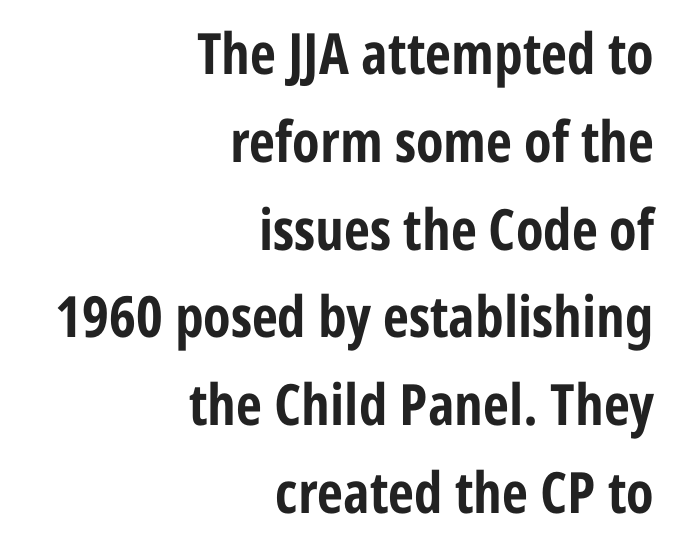
{"serif": "no", "italic": "no", "bold": "yes", "weight": "bold", "width": "condensed", "stroke_contrast": "low", "x_height": "medium", "monospaced": "no", "underline": "no", "align": "right", "line_spacing": "normal", "line_spacing_ratio": 1.54, "letter_spacing": "normal", "letter_spacing_em": 0.0, "glyph_px": 57}
